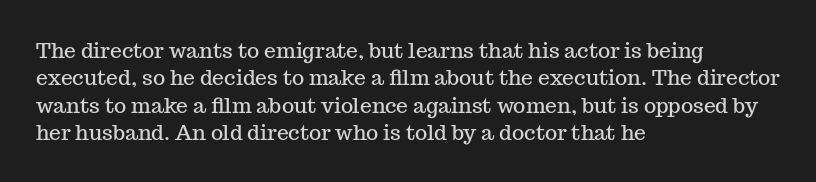
You could call the tracking neutral — neither tight nor loose. Honestly, there is no underline to notice here at all. This is roman type, the default non-slanted kind. Compared with a centered layout, this one pins lines to the left instead. Interline gaps are of average width in this sample.
